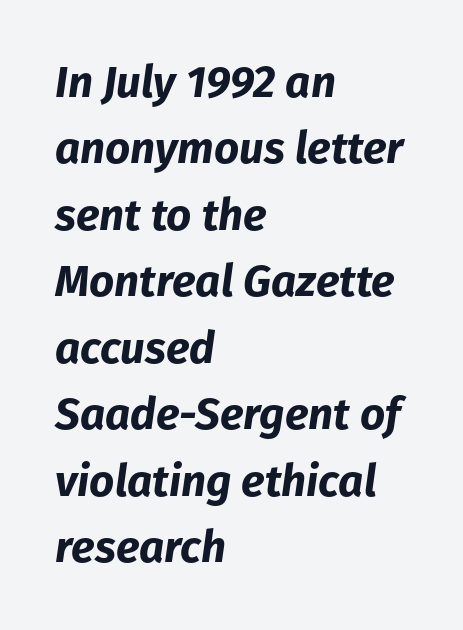
Successive baselines arrive at the customary interval. Anything drawn beneath the words? Only blank space. Characters are canted at an angle relative to the baseline's perpendicular. Notice how thick the strokes are: this is what a full bold looks like. The lines are quadded left. Nothing unusual about the tracking: characters are spaced as the font intends.
